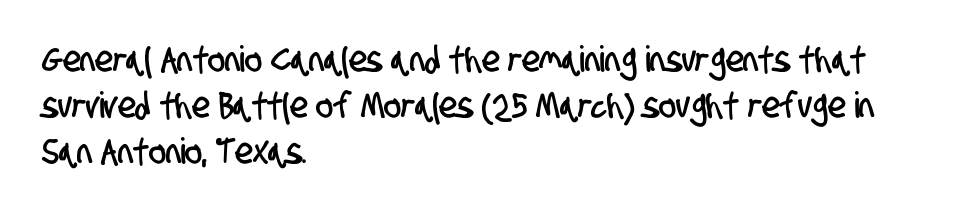
Q: Is the typeface a serif or a sans-serif typeface? A: Sans-serif.
Q: Is the text underlined? A: No.
Q: How is the paragraph aligned? A: Left-aligned.
Q: Is the spacing between letters normal or unusually wide? A: Normal.
Q: Is the spacing between lines tight, normal or loose? A: Normal.
Q: Width (condensed, normal, or wide)? A: Condensed.
Q: Stroke contrast? A: Low.
Q: x-height? A: Large.
Q: Monospaced? A: No.
